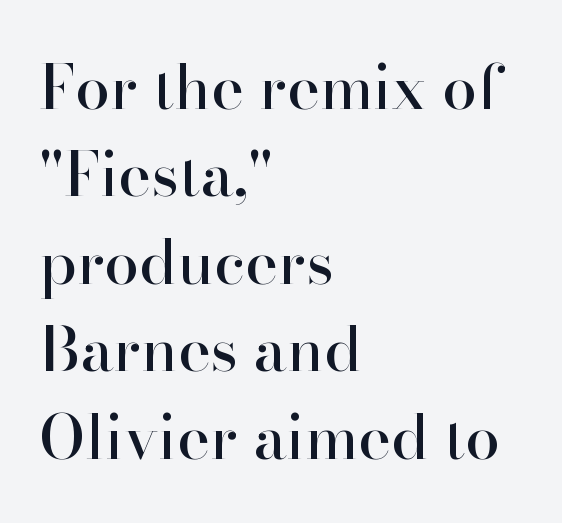
{"serif": "yes", "italic": "no", "width": "normal", "stroke_contrast": "high", "x_height": "small", "monospaced": "no", "underline": "no", "align": "left", "line_spacing": "normal", "line_spacing_ratio": 1.41, "letter_spacing": "normal", "letter_spacing_em": 0.0, "glyph_px": 62}
